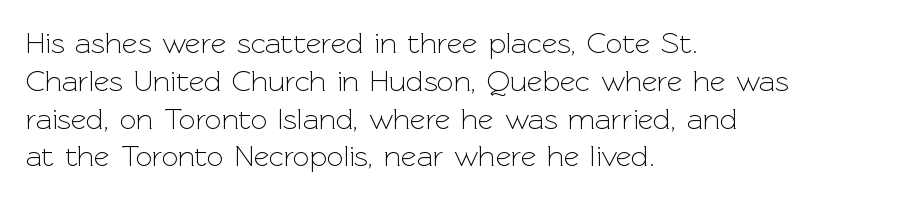
{"serif": "no", "italic": "no", "bold": "no", "weight": "light", "width": "normal", "x_height": "medium", "monospaced": "no", "underline": "no", "align": "left", "line_spacing": "normal", "line_spacing_ratio": 1.26, "letter_spacing": "normal", "letter_spacing_em": 0.0, "glyph_px": 30}
